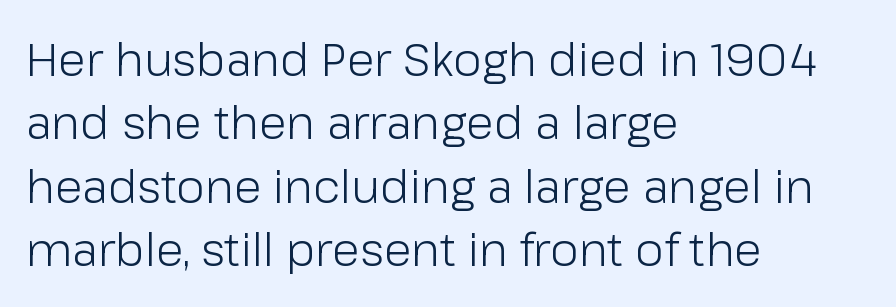
Q: Is the text bold? A: No.
Q: Is the text italic (slanted)? A: No, it is upright.
Q: Is the typeface a serif or a sans-serif typeface? A: Sans-serif.
Q: Is the text underlined? A: No.
Q: How is the paragraph aligned? A: Left-aligned.
Q: Is the spacing between letters normal or unusually wide? A: Normal.
Q: Is the spacing between lines tight, normal or loose? A: Normal.
Q: Width (condensed, normal, or wide)? A: Normal.
Q: Stroke contrast? A: Low.
Q: x-height? A: Medium.
Q: Monospaced? A: No.
